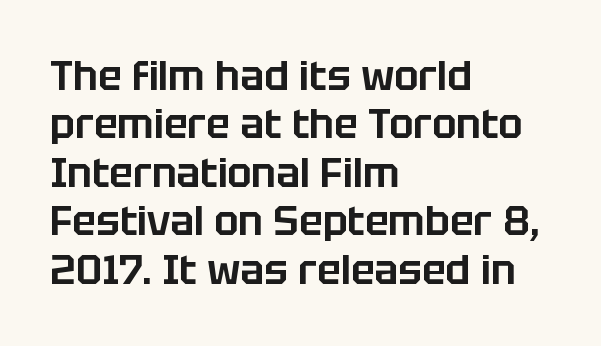
{"serif": "no", "italic": "no", "width": "normal", "stroke_contrast": "low", "x_height": "large", "monospaced": "no", "underline": "no", "align": "left", "line_spacing_ratio": 1.21, "letter_spacing": "normal", "letter_spacing_em": 0.0, "glyph_px": 40}
